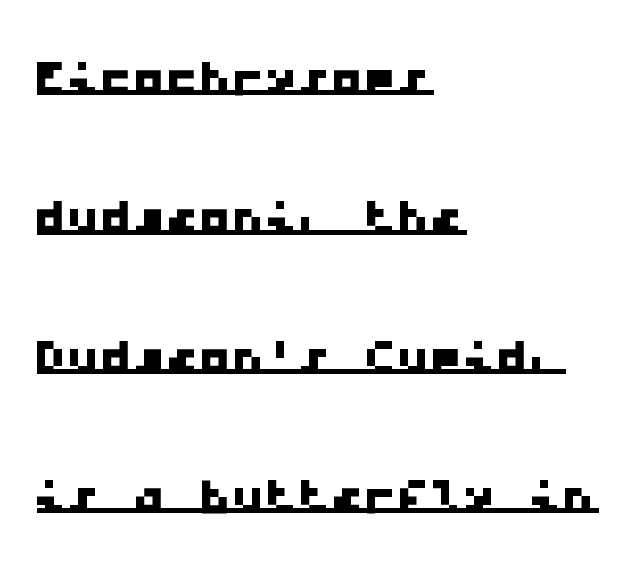
{"serif": "no", "width": "wide", "stroke_contrast": "low", "x_height": "medium", "monospaced": "yes", "underline": "yes", "align": "left", "line_spacing": "loose", "line_spacing_ratio": 2.11, "letter_spacing": "normal", "letter_spacing_em": 0.0, "glyph_px": 66}
